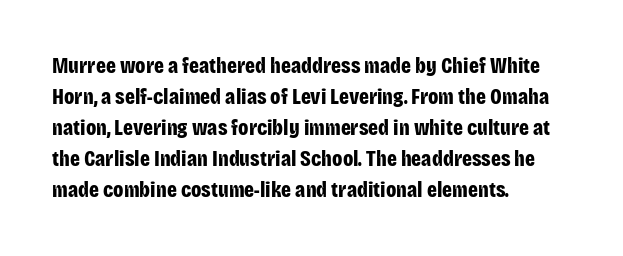
Ordinary non-slanted type is in use. The space between consecutive lines is moderate. The strokes are fattened all the way to bold. No extra tracking has been applied to these lines. Quick note: underline off. The typesetter chose a ragged-right arrangement here.
